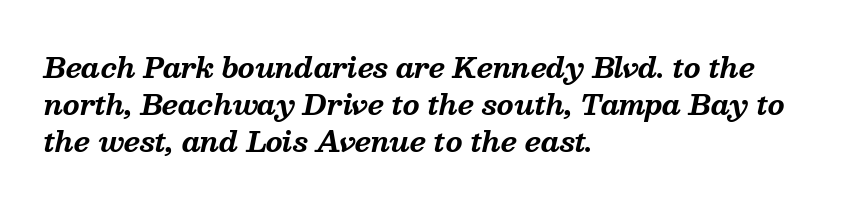
Rule under the text: the space is simply empty. Typographic density is high because the face is bold. What's the leading like? Ordinary, nothing unusual. The face used here has a pronounced slope to its letters. If you drew a ruler down the left edge, every line would touch it. Each word holds together tightly as a unit, with standard inter-letter gaps.
